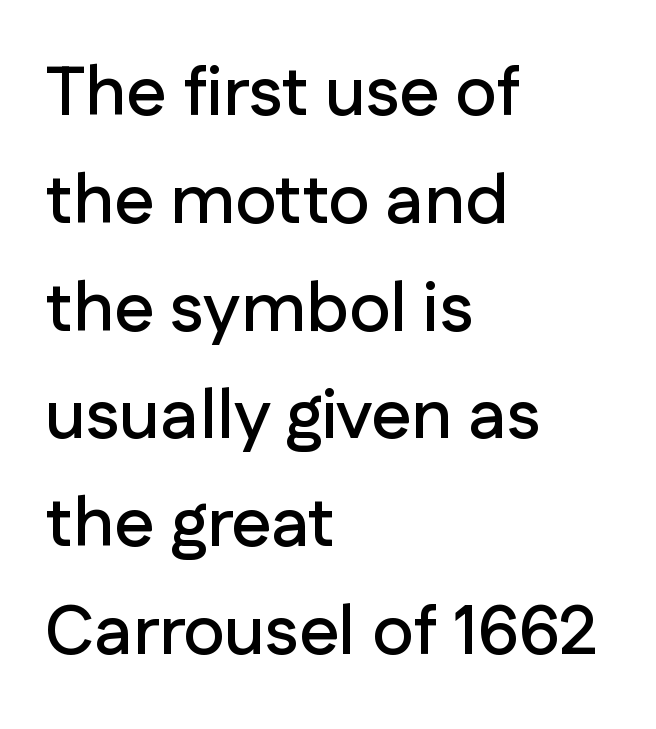
Q: Is the text italic (slanted)? A: No, it is upright.
Q: Is the typeface a serif or a sans-serif typeface? A: Sans-serif.
Q: Is the text underlined? A: No.
Q: How is the paragraph aligned? A: Left-aligned.
Q: Is the spacing between letters normal or unusually wide? A: Normal.
Q: Is the spacing between lines tight, normal or loose? A: Normal.
Q: Width (condensed, normal, or wide)? A: Normal.
Q: Stroke contrast? A: Low.
Q: x-height? A: Medium.
Q: Monospaced? A: No.
